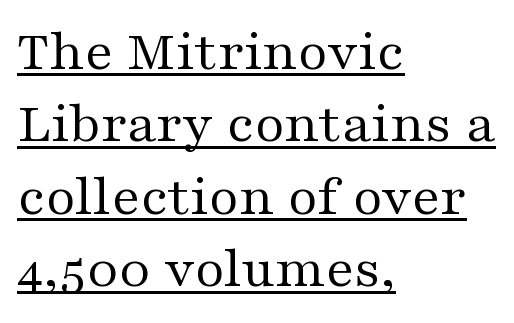
Q: Is the text bold? A: No.
Q: Is the text italic (slanted)? A: No, it is upright.
Q: Is the typeface a serif or a sans-serif typeface? A: Serif.
Q: Is the text underlined? A: Yes.
Q: How is the paragraph aligned? A: Left-aligned.
Q: Is the spacing between letters normal or unusually wide? A: Normal.
Q: Is the spacing between lines tight, normal or loose? A: Normal.
Q: Width (condensed, normal, or wide)? A: Wide.
Q: Stroke contrast? A: Medium.
Q: x-height? A: Medium.
Q: Monospaced? A: No.
